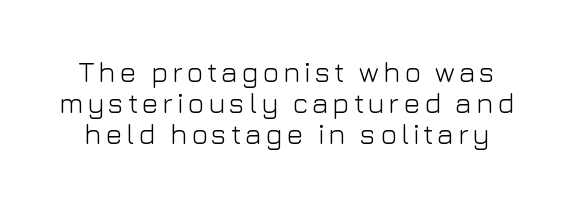
If you measured baseline to baseline, you'd find a short distance. Vertical strokes here are truly vertical. Descenders are the only things crossing below the line. You can tell from the bare stems that sans-serif type was used.
